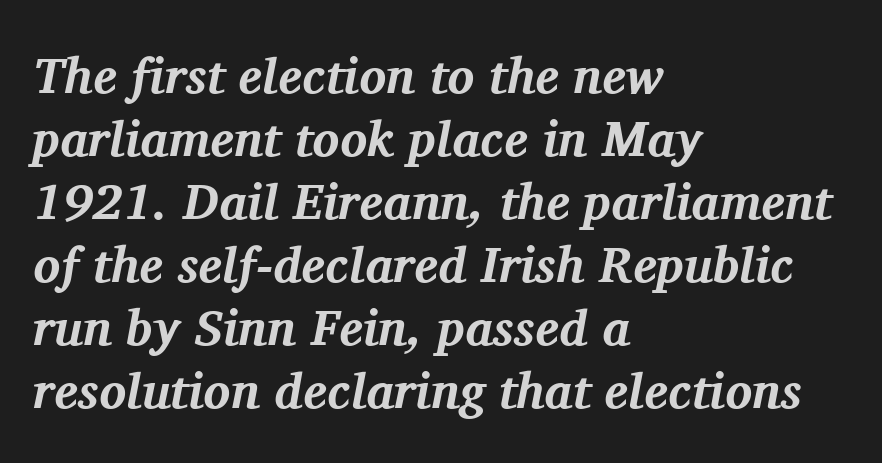
{"serif": "yes", "italic": "yes", "lean": "right", "slant_degrees": 11, "bold": "yes", "weight": "bold", "width": "normal", "stroke_contrast": "medium", "x_height": "medium", "monospaced": "no", "underline": "no", "align": "left", "line_spacing": "normal", "line_spacing_ratio": 1.26, "letter_spacing": "normal", "letter_spacing_em": 0.0, "glyph_px": 50}
